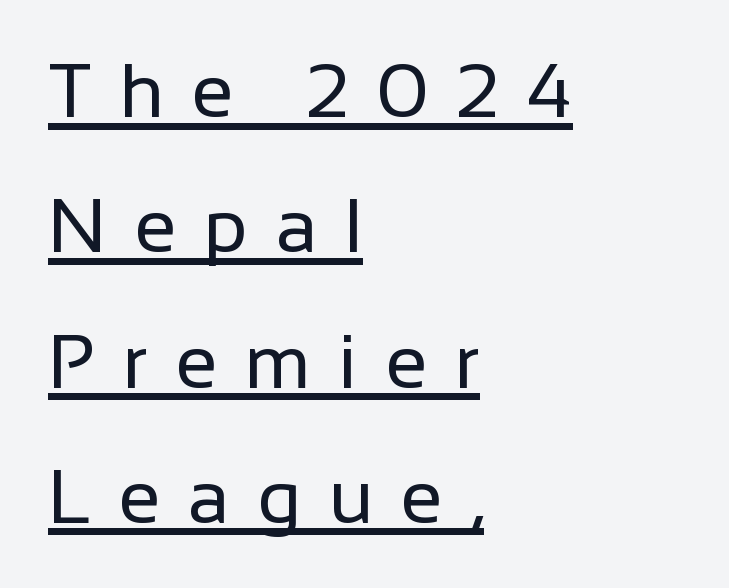
To sum up the face: it is a sans, with no serifs. In CSS terms this would be text-align: left. Upright lettering throughout. You could not count columns in this text — the font is proportionally spaced.
